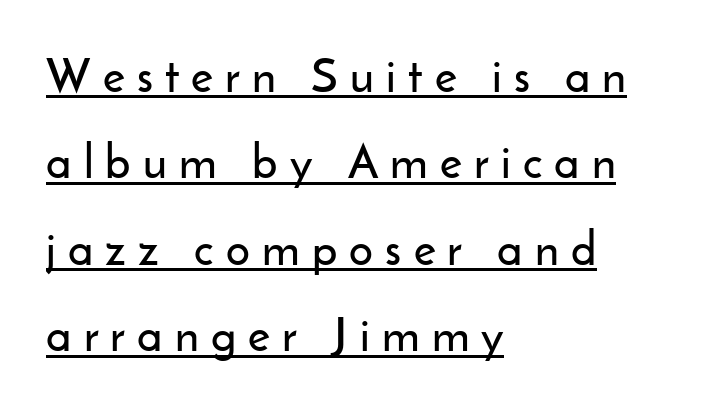
Q: Is the text italic (slanted)? A: No, it is upright.
Q: Is the typeface a serif or a sans-serif typeface? A: Sans-serif.
Q: Is the text underlined? A: Yes.
Q: How is the paragraph aligned? A: Left-aligned.
Q: Is the spacing between letters normal or unusually wide? A: Unusually wide.
Q: Width (condensed, normal, or wide)? A: Normal.
Q: Stroke contrast? A: Low.
Q: x-height? A: Small.
Q: Monospaced? A: No.
